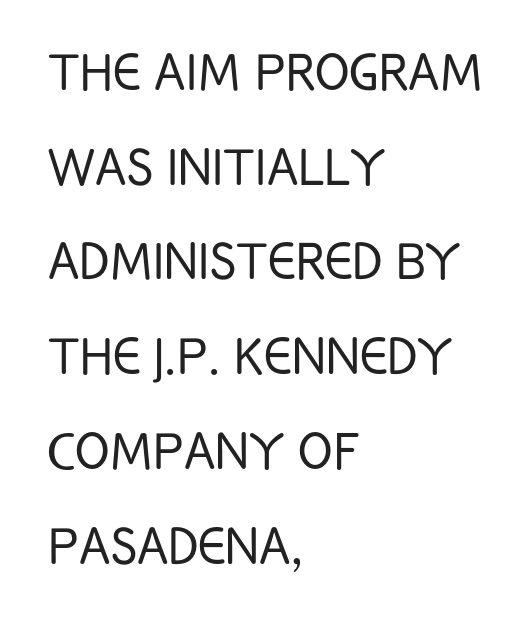
{"serif": "no", "italic": "no", "bold": "no", "weight": "light", "width": "condensed", "stroke_contrast": "low", "x_height": "large", "monospaced": "no", "underline": "no", "align": "left", "line_spacing": "normal", "line_spacing_ratio": 1.48, "letter_spacing": "normal", "letter_spacing_em": 0.0, "glyph_px": 64}
